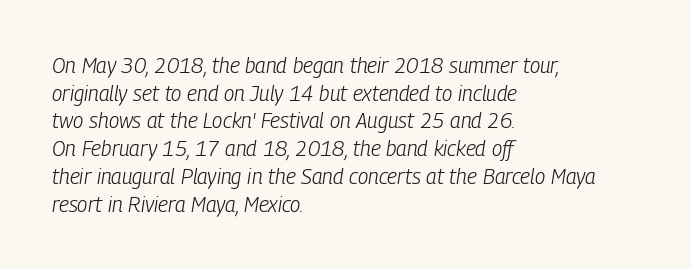
The image shows 21 px text type, italic (leaning right); set left-aligned, normal line spacing (1.32x), normal letter spacing, not underlined.
